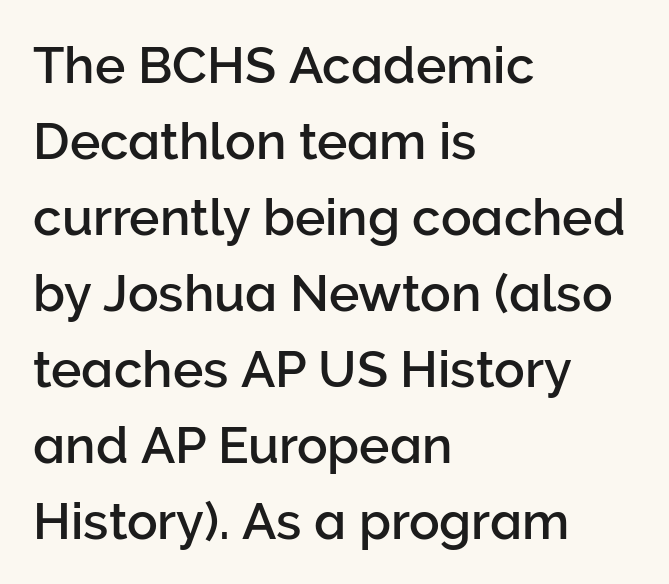
The image shows 51 px sans-serif type, upright; set left-aligned, normal line spacing (1.49x), normal letter spacing, not underlined; low stroke contrast and a medium x-height.
